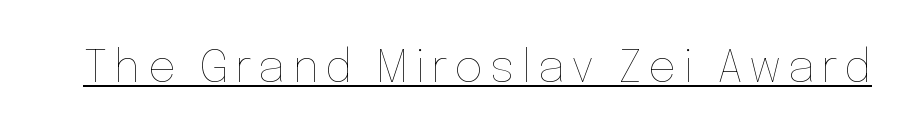
{"italic": "no", "bold": "no", "weight": "thin", "width": "normal", "stroke_contrast": "low", "x_height": "medium", "monospaced": "no", "underline": "yes", "glyph_px": 45}
